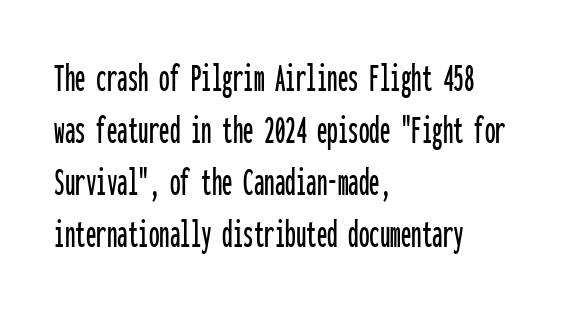
Honestly, there is no underline to notice here at all. Leftover space on each line is placed entirely after the last word. A typesetter would mark this as roman, not italic. The text was rendered using a sans face with plain stroke endings. Looks like terminal output: every glyph gets an equal slot. Characters follow at the spacing the type designer built in.
